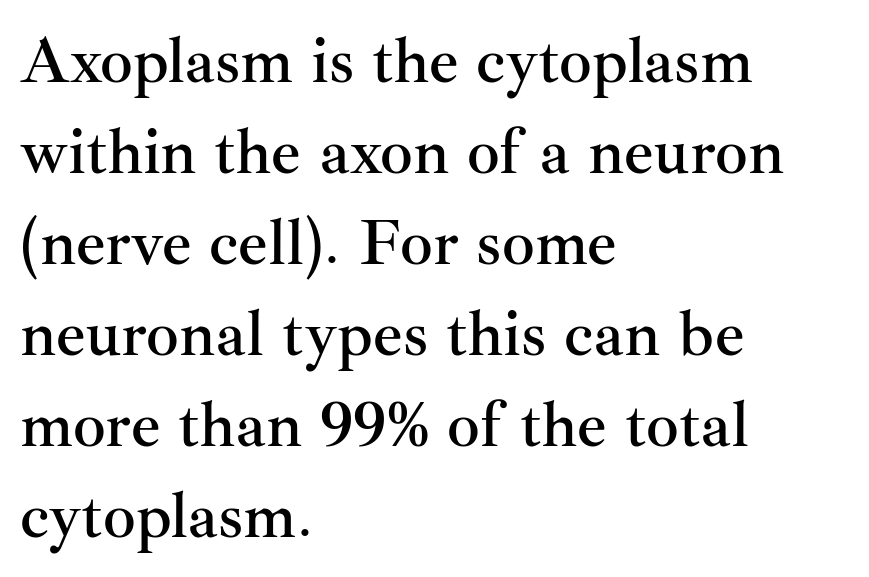
Ascenders rise straight up at ninety degrees. The rendering shows small feet on the letterforms — a serif design. Alignment: flush left. A typesetter would call this proportional, since set widths differ per character. A clean baseline with only descenders dipping below it.
